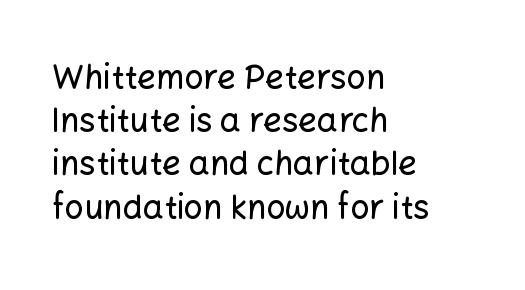
{"serif": "no", "italic": "no", "width": "normal", "stroke_contrast": "low", "x_height": "medium", "monospaced": "no", "underline": "no", "align": "left", "line_spacing": "normal", "line_spacing_ratio": 1.31, "letter_spacing": "normal", "letter_spacing_em": 0.0, "glyph_px": 33}
